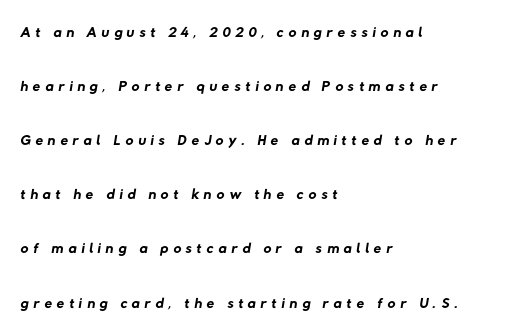
If you measured baseline to baseline, you'd find a long distance. Is the block centered? No — it sits flush against the left margin. Nothing heavy about these letters — not bold at all. Spacing between characters has been opened up far beyond the box default. The string is rendered with underlining switched off.
